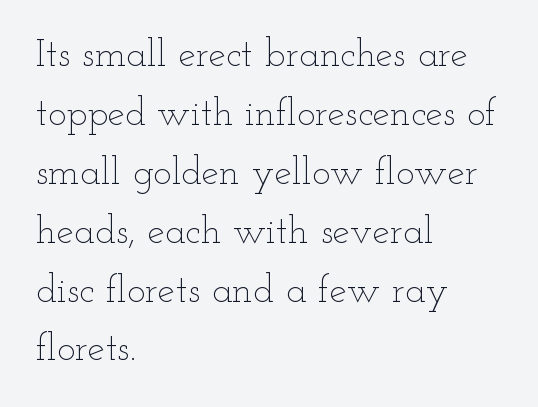
Q: Is the text bold? A: No.
Q: Is the text italic (slanted)? A: No, it is upright.
Q: Is the text underlined? A: No.
Q: How is the paragraph aligned? A: Left-aligned.
Q: Is the spacing between letters normal or unusually wide? A: Normal.
Q: Is the spacing between lines tight, normal or loose? A: Normal.
Q: Width (condensed, normal, or wide)? A: Wide.
Q: Stroke contrast? A: Low.
Q: x-height? A: Small.
Q: Monospaced? A: No.
